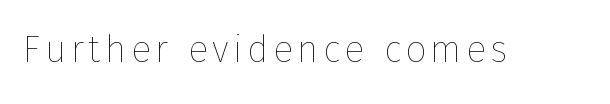
The cut favours lightness, reaching ordinary text weight at its darkest. In terms of posture, this sample is upright. This rendering features lettering with no underline. Looks like regular typesetting: each glyph gets only the width it needs.
